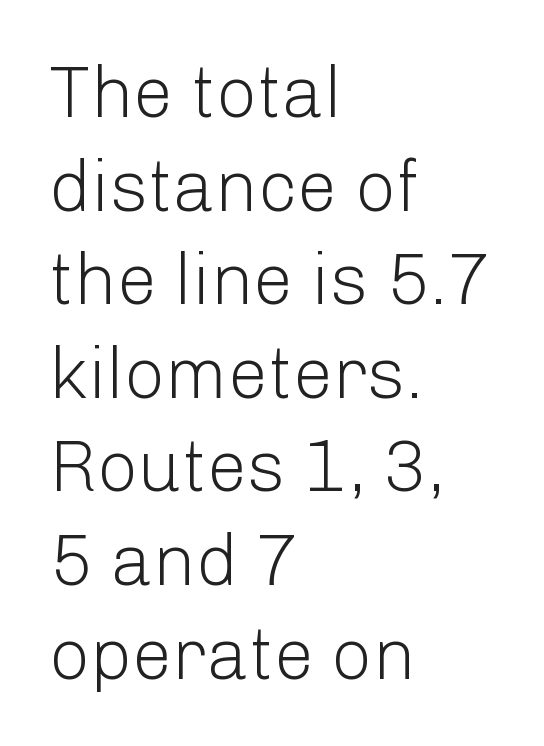
Q: Is the text bold? A: No.
Q: Is the text italic (slanted)? A: No, it is upright.
Q: Is the typeface a serif or a sans-serif typeface? A: Sans-serif.
Q: Is the text underlined? A: No.
Q: How is the paragraph aligned? A: Left-aligned.
Q: Is the spacing between letters normal or unusually wide? A: Normal.
Q: Is the spacing between lines tight, normal or loose? A: Normal.
Q: Width (condensed, normal, or wide)? A: Normal.
Q: Stroke contrast? A: Low.
Q: x-height? A: Medium.
Q: Monospaced? A: No.
